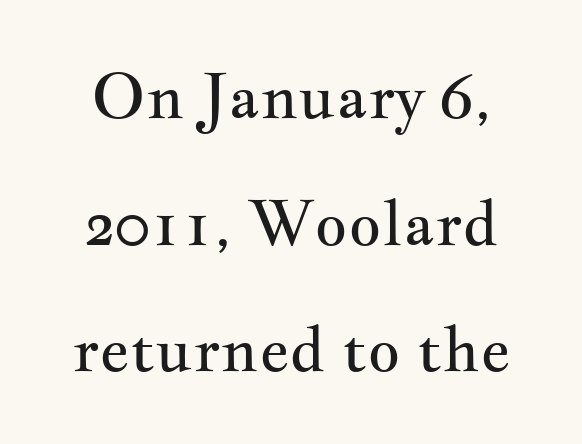
{"serif": "yes", "italic": "no", "bold": "no", "weight": "regular", "width": "wide", "stroke_contrast": "medium", "x_height": "small", "monospaced": "no", "underline": "no", "line_spacing": "loose", "line_spacing_ratio": 2.01, "letter_spacing": "normal", "letter_spacing_em": 0.0, "glyph_px": 63}
